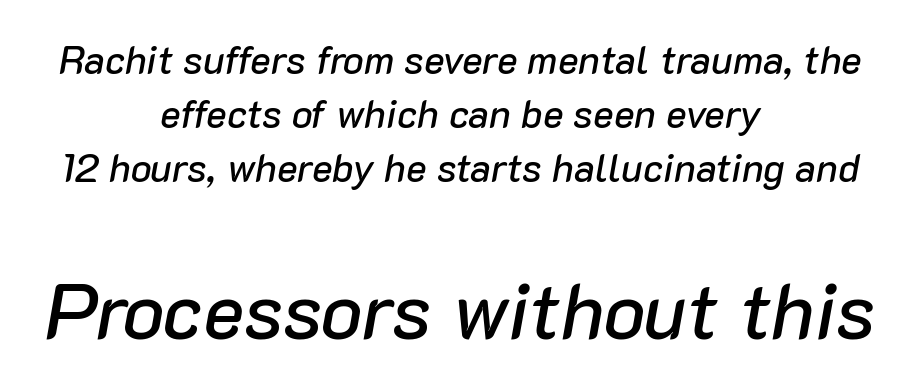
{"italic": "yes", "lean": "right", "slant_degrees": 10, "width": "normal", "stroke_contrast": "low", "x_height": "medium", "monospaced": "no", "underline": "no", "align": "center", "line_spacing": "normal", "line_spacing_ratio": 1.38, "letter_spacing": "normal", "letter_spacing_em": 0.0, "larger_block": "second", "size_ratio": 2.0, "glyph_px": 78}
